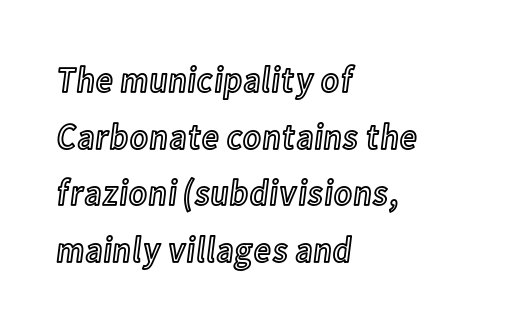
{"width": "condensed", "x_height": "medium", "monospaced": "no", "underline": "no", "align": "left", "line_spacing": "normal", "line_spacing_ratio": 1.53, "letter_spacing": "normal", "letter_spacing_em": 0.0, "glyph_px": 37}
